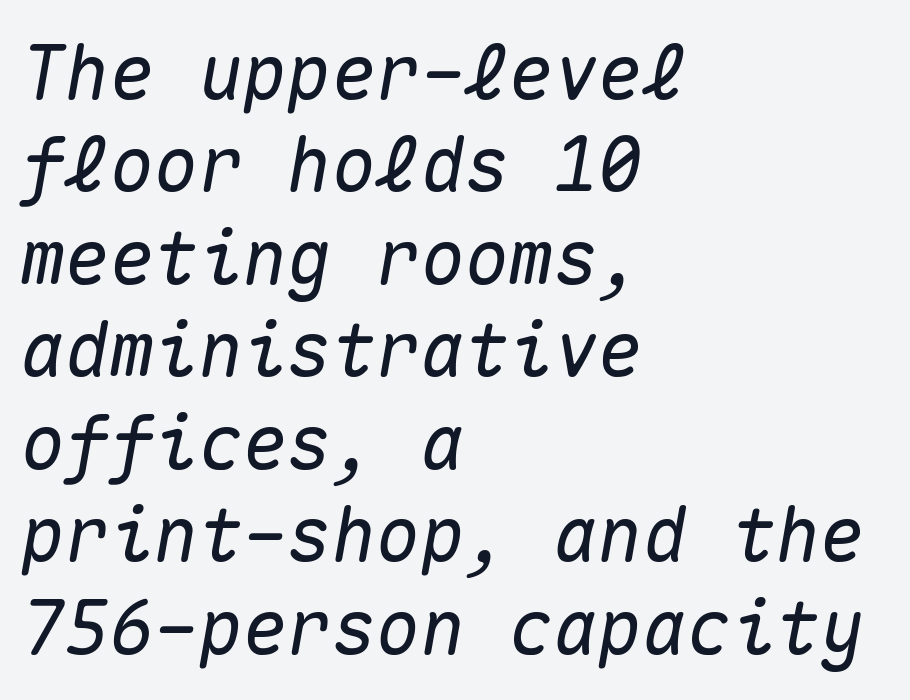
{"italic": "yes", "lean": "right", "slant_degrees": 10, "width": "normal", "stroke_contrast": "medium", "x_height": "medium", "monospaced": "yes", "underline": "no", "align": "left", "line_spacing": "normal", "line_spacing_ratio": 1.25, "letter_spacing": "normal", "letter_spacing_em": 0.0, "glyph_px": 74}
